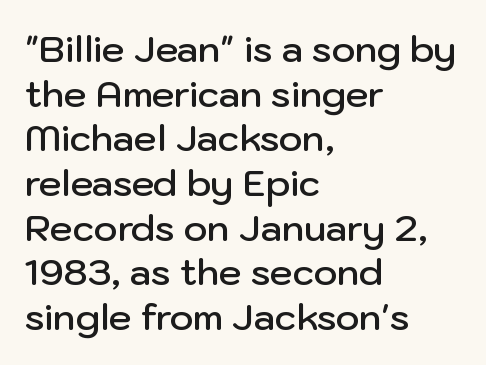
{"serif": "no", "italic": "no", "bold": "semi", "weight": "semibold", "width": "normal", "stroke_contrast": "low", "x_height": "medium", "monospaced": "no", "underline": "no", "align": "left", "line_spacing_ratio": 1.24, "letter_spacing": "normal", "letter_spacing_em": 0.0, "glyph_px": 36}
